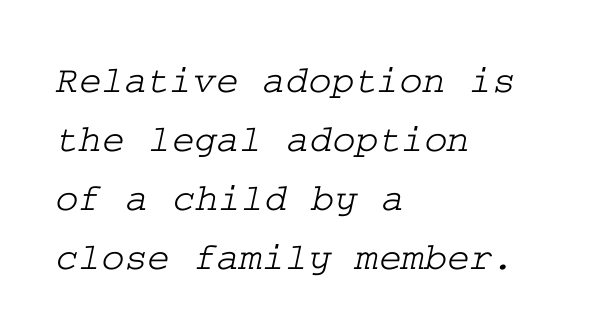
The image shows 39 px wide serif type; set left-aligned, normal line spacing (1.51x), normal letter spacing, not underlined; low stroke contrast and a medium x-height.
